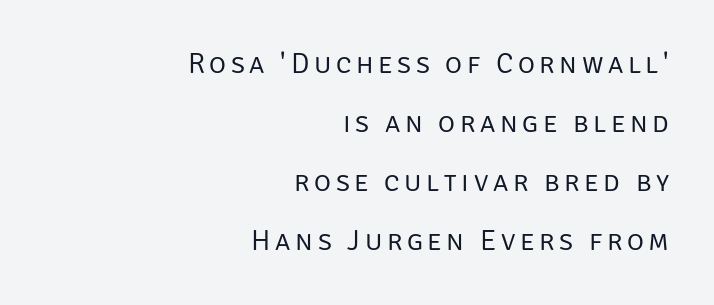
Q: Is the text bold? A: No.
Q: Is the text italic (slanted)? A: No, it is upright.
Q: Is the typeface a serif or a sans-serif typeface? A: Sans-serif.
Q: Is the text underlined? A: No.
Q: How is the paragraph aligned? A: Right-aligned.
Q: Is the spacing between lines tight, normal or loose? A: Loose.
Q: Width (condensed, normal, or wide)? A: Normal.
Q: Stroke contrast? A: Low.
Q: x-height? A: Large.
Q: Monospaced? A: No.
